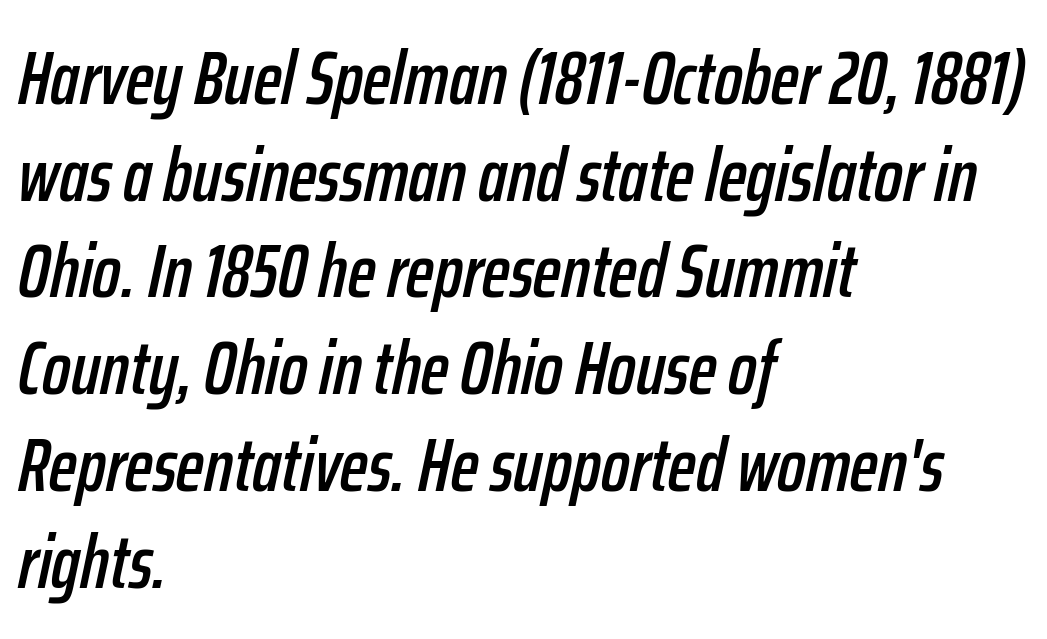
This sample uses plain, unmodified letter spacing. Baseline-to-baseline distance is the conventional proportion of letter height. Where is the straight margin? On the left. Quick note: underline off. It's the slanting kind of type. These lines are rendered in a variable-pitch font.
